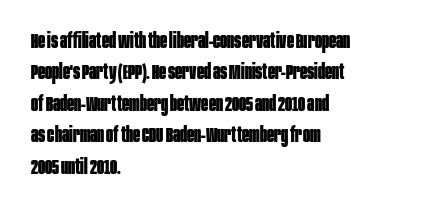
Set as a true bold cut, around the 700 mark. You can tell it's not italic because the verticals are truly vertical. Horizontally, the lines are justified to the leading edge only. Evenly set lines give the paragraph a standard silhouette. Just letters on the line, the space beneath them empty. Compared with typical body copy, the letter spacing here is the same.
